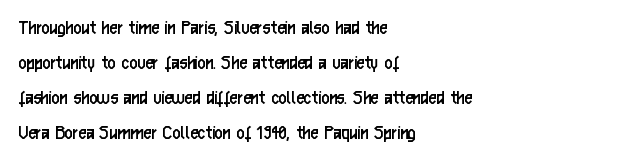
Q: Is the text bold? A: No.
Q: Is the text italic (slanted)? A: No, it is upright.
Q: Is the text underlined? A: No.
Q: How is the paragraph aligned? A: Left-aligned.
Q: Is the spacing between letters normal or unusually wide? A: Normal.
Q: Is the spacing between lines tight, normal or loose? A: Normal.
